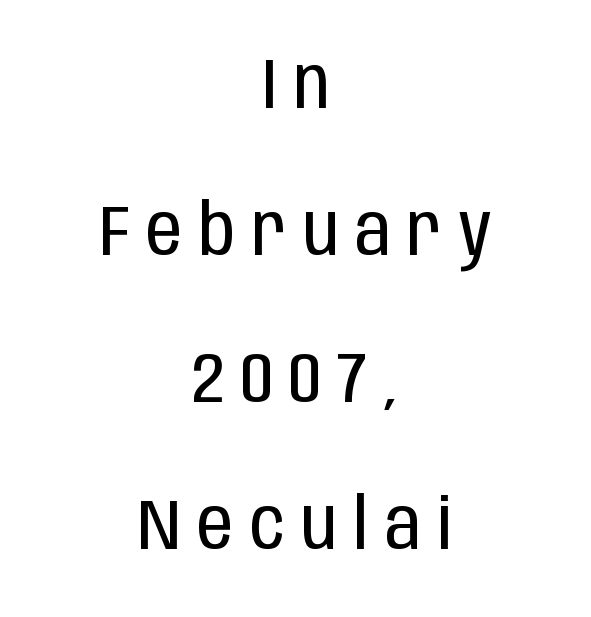
{"serif": "no", "italic": "no", "bold": "no", "weight": "regular", "width": "condensed", "stroke_contrast": "low", "x_height": "large", "monospaced": "no", "underline": "no", "align": "center", "line_spacing": "loose", "line_spacing_ratio": 2.04, "letter_spacing": "wide", "letter_spacing_em": 0.23, "glyph_px": 72}
